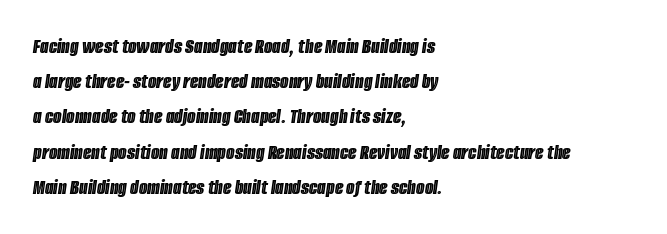
The image shows 22 px text type, italic (leaning right); set left-aligned, normal line spacing (1.6x), normal letter spacing, not underlined.
